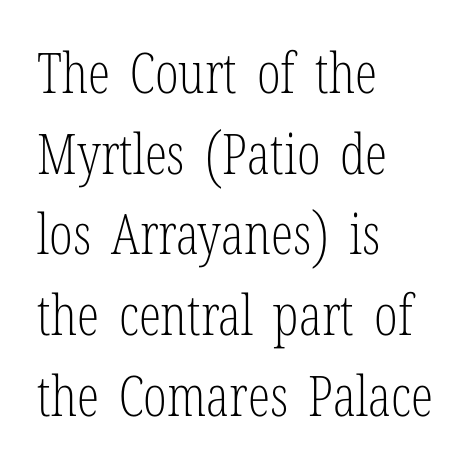
The image shows 56 px light, condensed serif type, upright; set left-aligned, normal line spacing (1.44x), normal letter spacing, not underlined; low stroke contrast and a medium x-height.
